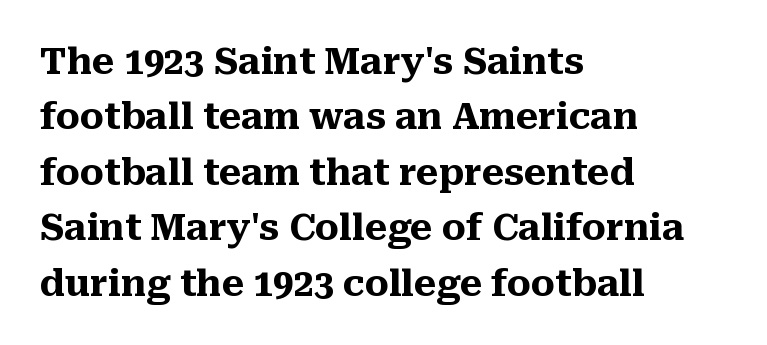
The image shows 36 px heavy serif type, upright; set left-aligned, normal line spacing (1.54x), normal letter spacing, not underlined; medium stroke contrast and a medium x-height.
